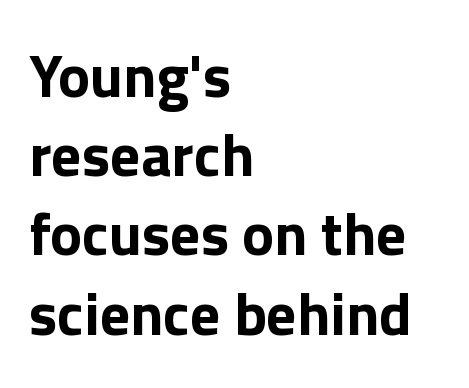
{"serif": "no", "italic": "no", "bold": "yes", "weight": "bold", "width": "normal", "x_height": "medium", "monospaced": "no", "underline": "no", "align": "left", "line_spacing": "normal", "line_spacing_ratio": 1.32, "letter_spacing": "normal", "letter_spacing_em": 0.0, "glyph_px": 60}
